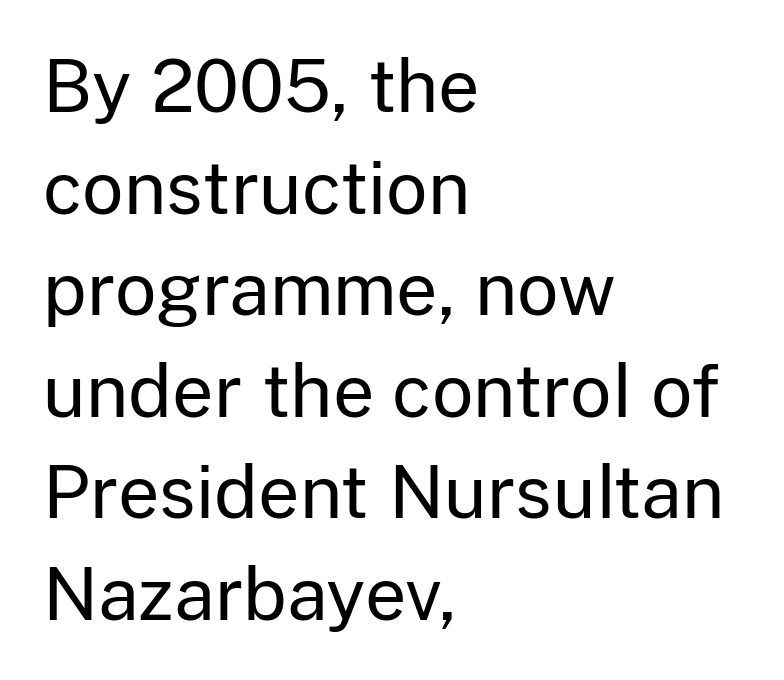
Q: Is the text bold? A: No.
Q: Is the text italic (slanted)? A: No, it is upright.
Q: Is the typeface a serif or a sans-serif typeface? A: Sans-serif.
Q: Is the text underlined? A: No.
Q: How is the paragraph aligned? A: Left-aligned.
Q: Is the spacing between letters normal or unusually wide? A: Normal.
Q: Is the spacing between lines tight, normal or loose? A: Normal.
Q: Width (condensed, normal, or wide)? A: Normal.
Q: Stroke contrast? A: Low.
Q: x-height? A: Medium.
Q: Monospaced? A: No.
